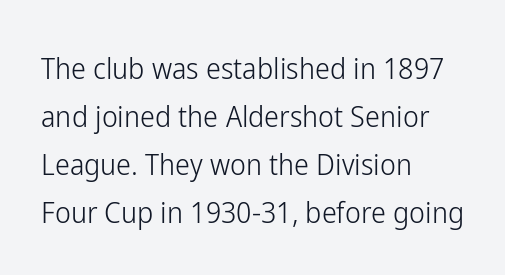
Q: Is the text bold? A: No.
Q: Is the text italic (slanted)? A: No, it is upright.
Q: Is the typeface a serif or a sans-serif typeface? A: Sans-serif.
Q: Is the text underlined? A: No.
Q: How is the paragraph aligned? A: Left-aligned.
Q: Is the spacing between letters normal or unusually wide? A: Normal.
Q: Is the spacing between lines tight, normal or loose? A: Normal.
Q: Width (condensed, normal, or wide)? A: Condensed.
Q: Stroke contrast? A: Low.
Q: x-height? A: Medium.
Q: Monospaced? A: No.
